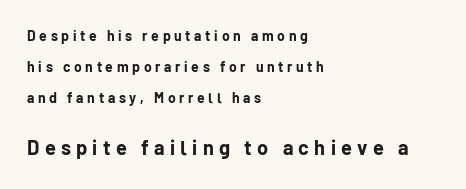
Underlining? Definitely not there. The following chunk of copy outweighs the initial chunk in type size. Is there any slant? The stems are plumb. This sample uses expanded letter spacing, leaving extra air between glyphs. In CSS terms this would be text-align: left. Quick note: interline space is abundant.
